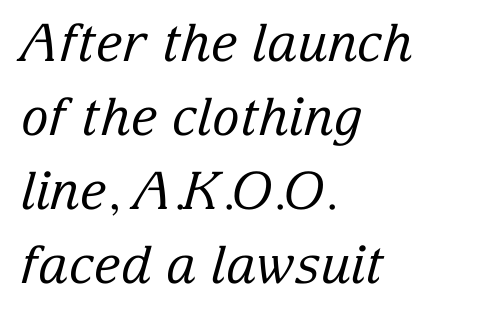
Q: Is the text bold? A: No.
Q: Is the text italic (slanted)? A: Yes, it leans right by about 15 degrees.
Q: Is the typeface a serif or a sans-serif typeface? A: Serif.
Q: Is the text underlined? A: No.
Q: How is the paragraph aligned? A: Left-aligned.
Q: Is the spacing between letters normal or unusually wide? A: Normal.
Q: Is the spacing between lines tight, normal or loose? A: Normal.
Q: Width (condensed, normal, or wide)? A: Normal.
Q: Stroke contrast? A: Low.
Q: x-height? A: Medium.
Q: Monospaced? A: No.
